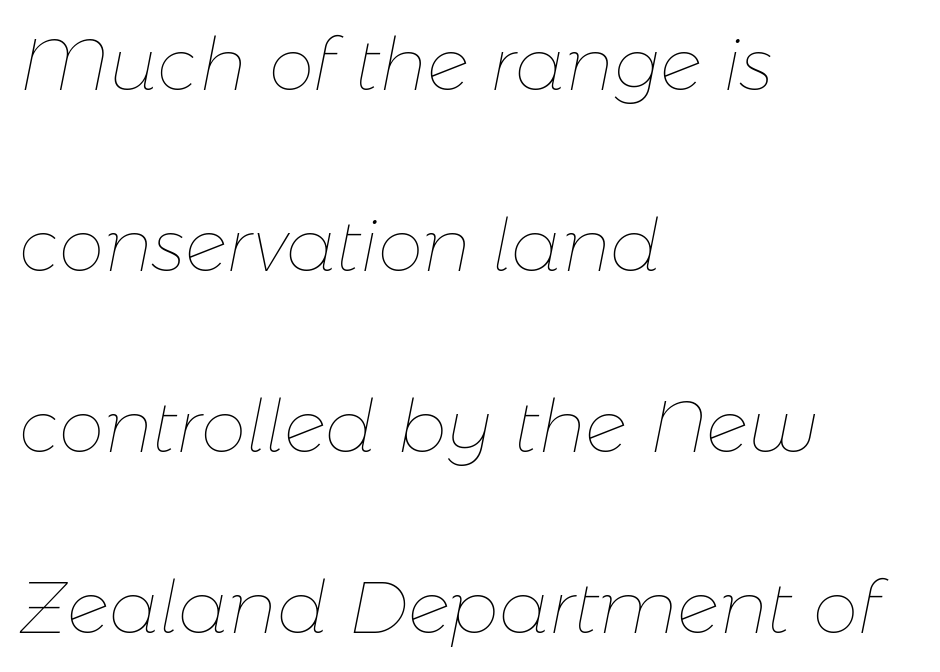
Q: Is the text bold? A: No.
Q: Is the text italic (slanted)? A: Yes, it leans right by about 11 degrees.
Q: Is the text underlined? A: No.
Q: How is the paragraph aligned? A: Left-aligned.
Q: Is the spacing between letters normal or unusually wide? A: Normal.
Q: Is the spacing between lines tight, normal or loose? A: Loose.
Q: Width (condensed, normal, or wide)? A: Normal.
Q: Stroke contrast? A: Low.
Q: x-height? A: Medium.
Q: Monospaced? A: No.
